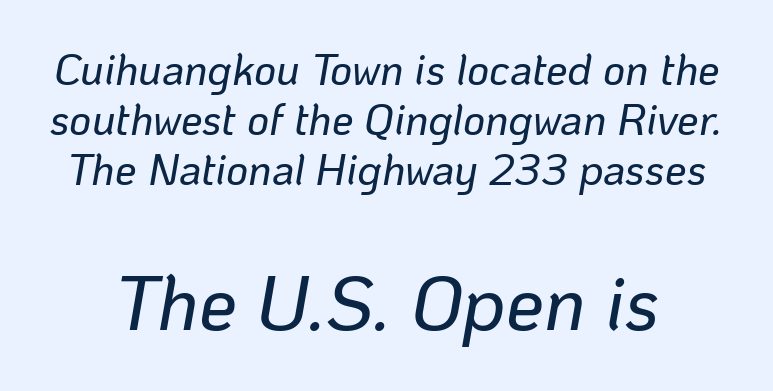
The image shows 76 px text type, italic (leaning right); set line spacing 1.16x, normal letter spacing, not underlined; the second (bottom) block is 1.77x larger; low stroke contrast and a medium x-height.
